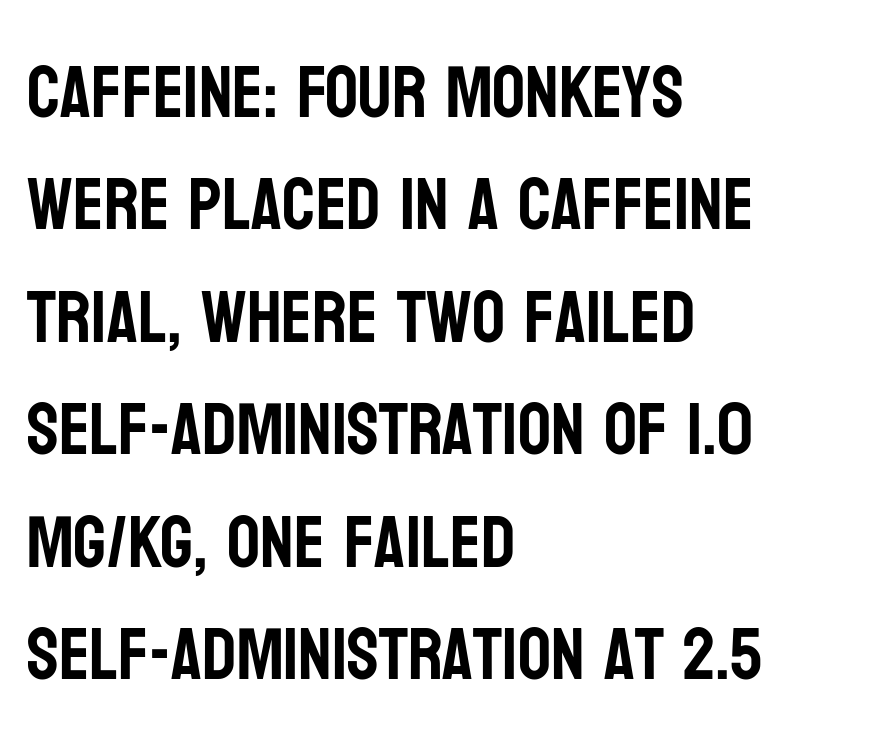
{"serif": "no", "italic": "no", "width": "condensed", "stroke_contrast": "low", "x_height": "large", "monospaced": "no", "underline": "no", "align": "left", "line_spacing": "normal", "line_spacing_ratio": 1.54, "letter_spacing": "normal", "letter_spacing_em": 0.0, "glyph_px": 73}
